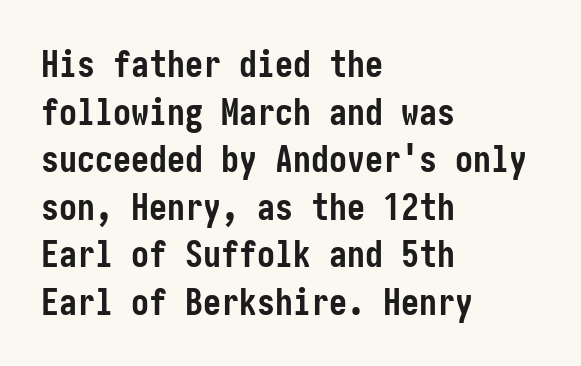
{"serif": "no", "italic": "no", "bold": "yes", "weight": "semibold", "width": "condensed", "stroke_contrast": "low", "x_height": "medium", "underline": "no", "align": "left", "line_spacing": "normal", "line_spacing_ratio": 1.32, "letter_spacing": "normal", "letter_spacing_em": 0.0, "glyph_px": 36}
